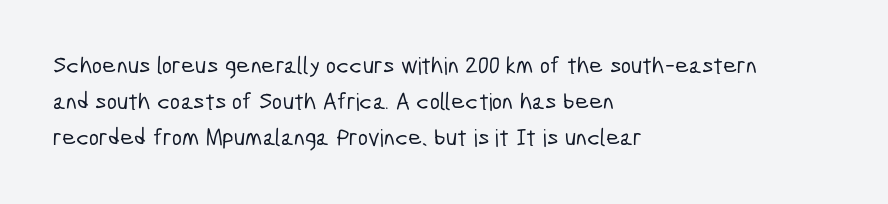
{"underline": "no", "align": "left", "line_spacing": "normal", "line_spacing_ratio": 1.51, "letter_spacing": "normal", "letter_spacing_em": 0.0, "glyph_px": 24}
